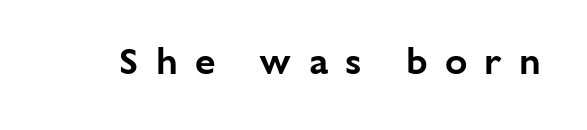
{"serif": "no", "italic": "no", "width": "normal", "stroke_contrast": "low", "x_height": "medium", "monospaced": "no", "underline": "no", "letter_spacing": "wide", "letter_spacing_em": 0.47, "glyph_px": 37}
